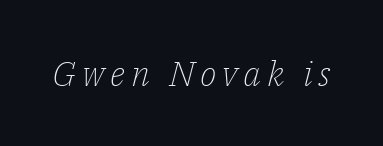
The image shows 35 px light serif type, italic (leaning right); set not underlined; low stroke contrast and a medium x-height.
